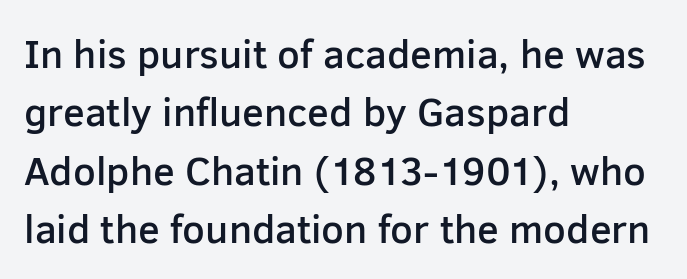
{"serif": "no", "italic": "no", "bold": "semi", "weight": "semibold", "width": "normal", "stroke_contrast": "low", "x_height": "medium", "monospaced": "no", "underline": "no", "align": "left", "line_spacing": "normal", "line_spacing_ratio": 1.46, "letter_spacing": "normal", "letter_spacing_em": 0.0, "glyph_px": 40}
